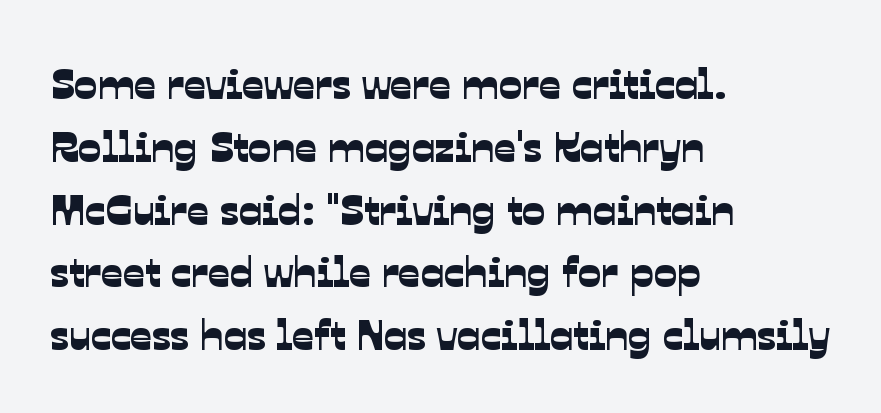
The image shows 43 px sans-serif type; set left-aligned, normal line spacing (1.46x), normal letter spacing, not underlined; low stroke contrast and a medium x-height.
